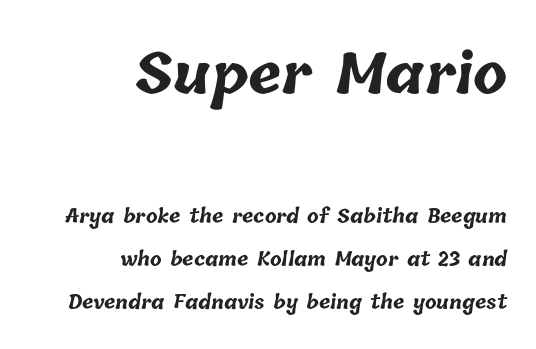
Character widths vary here, with narrow letters taking less room than wide ones. You could call the tracking neutral — neither tight nor loose. Only glyphs here, with clear space below each row. A typesetter would call this leading open, well beyond the default.
